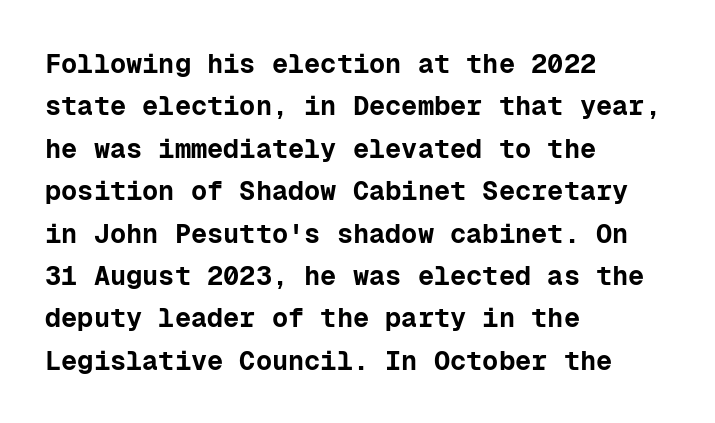
Q: Is the text bold? A: Yes.
Q: Is the text italic (slanted)? A: No, it is upright.
Q: Is the text underlined? A: No.
Q: How is the paragraph aligned? A: Left-aligned.
Q: Is the spacing between letters normal or unusually wide? A: Normal.
Q: Is the spacing between lines tight, normal or loose? A: Normal.
